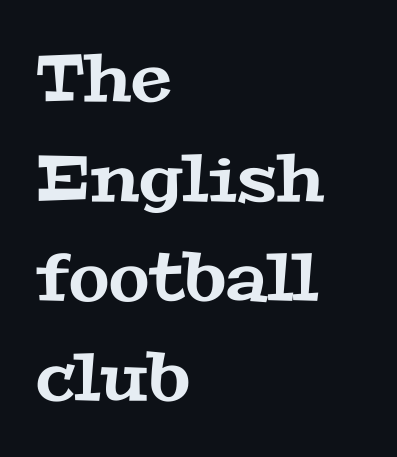
The vertical gap from one line to the next is medium. The rendering uses natural spacing where letterforms have individual widths. Decoration check: the copy has no underline. The tracking reads as untouched default to a designer's eye.
